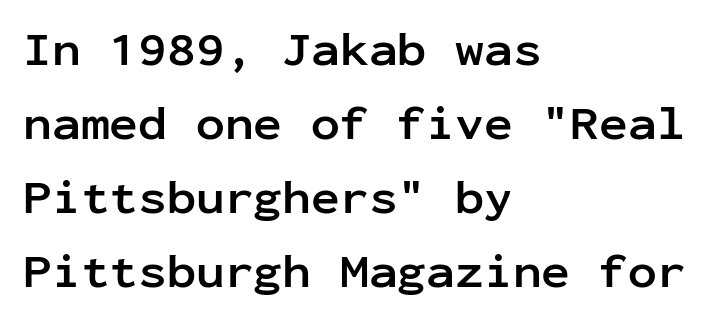
The image shows 48 px semibold sans-serif type, upright, monospaced; set left-aligned, normal line spacing (1.54x), normal letter spacing, not underlined; low stroke contrast and a medium x-height.
